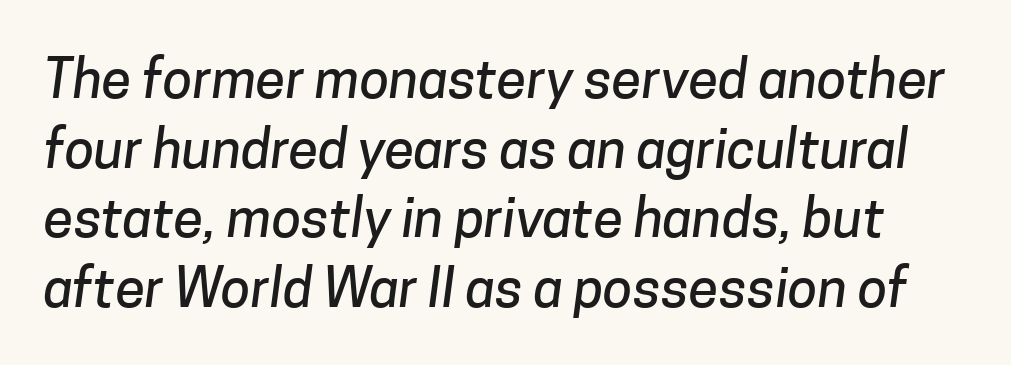
Q: Is the typeface a serif or a sans-serif typeface? A: Sans-serif.
Q: Is the text underlined? A: No.
Q: Is the spacing between letters normal or unusually wide? A: Normal.
Q: Is the spacing between lines tight, normal or loose? A: Normal.
Q: Width (condensed, normal, or wide)? A: Normal.
Q: Stroke contrast? A: Low.
Q: x-height? A: Medium.
Q: Monospaced? A: No.
